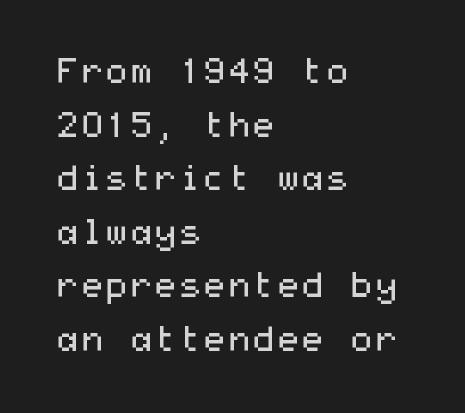
Serif or sans? Sans — the stroke terminals are bare. Leftover space on each line is placed entirely after the last word. Underlining? Definitely not there. The letters stand upright; this is a roman face.
